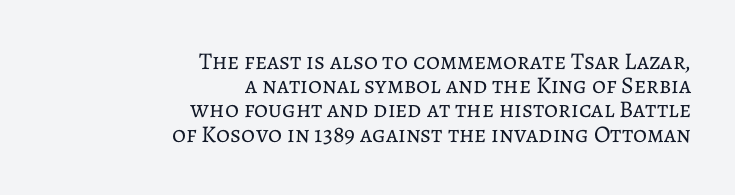
{"italic": "no", "bold": "no", "underline": "no", "align": "right", "line_spacing": "tight", "line_spacing_ratio": 1.01, "letter_spacing": "normal", "letter_spacing_em": 0.0, "glyph_px": 24}
